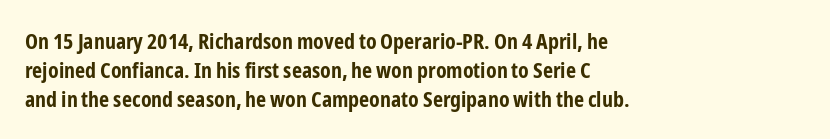
The rows are spaced the way most documents space them. Its strokes are broad and dark, the hallmark of bold type. Posture: upright roman. A bare baseline throughout the passage.
